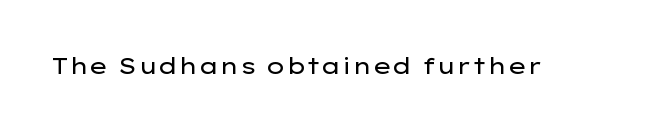
The image shows 23 px text type, upright; set normal letter spacing, not underlined.
